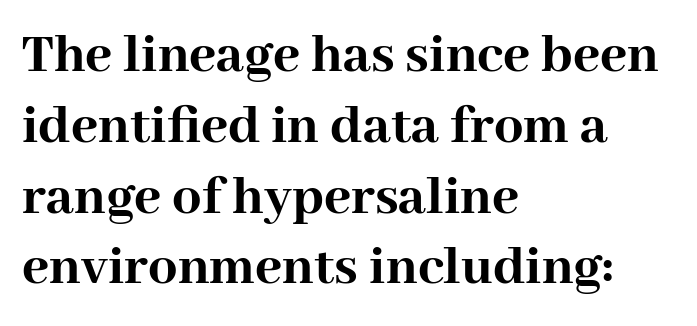
Q: Is the text bold? A: Yes.
Q: Is the text italic (slanted)? A: No, it is upright.
Q: Is the typeface a serif or a sans-serif typeface? A: Serif.
Q: Is the text underlined? A: No.
Q: How is the paragraph aligned? A: Left-aligned.
Q: Is the spacing between letters normal or unusually wide? A: Normal.
Q: Width (condensed, normal, or wide)? A: Normal.
Q: Stroke contrast? A: High.
Q: x-height? A: Medium.
Q: Monospaced? A: No.
